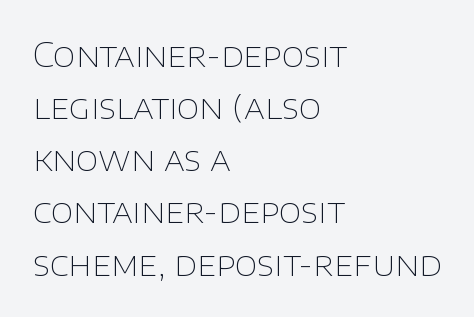
Each word holds together tightly as a unit, with standard inter-letter gaps. Underlining? Definitely not there. Vertical strokes here are truly vertical. Casual observation: everything's shoved over to the left.
